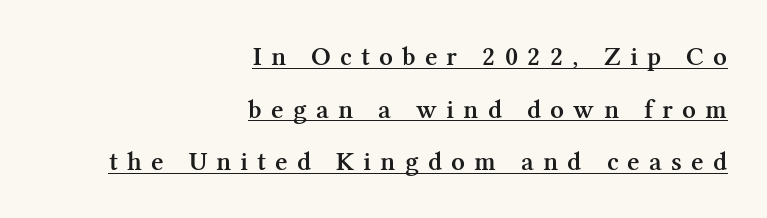
Q: Is the text bold? A: Semi-bold.
Q: Is the text italic (slanted)? A: No, it is upright.
Q: Is the text underlined? A: Yes.
Q: How is the paragraph aligned? A: Right-aligned.
Q: Is the spacing between letters normal or unusually wide? A: Unusually wide.
Q: Is the spacing between lines tight, normal or loose? A: Loose.
